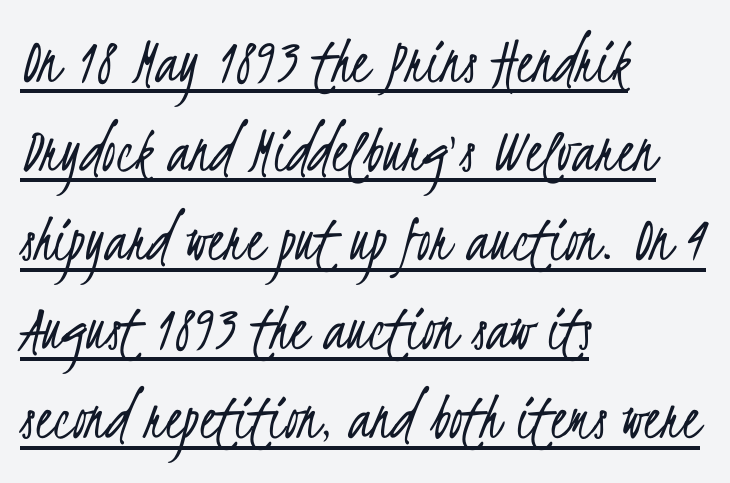
The image shows 68 px light, condensed sans-serif type; set left-aligned, normal line spacing (1.31x), normal letter spacing, underlined; low stroke contrast and a small x-height.
